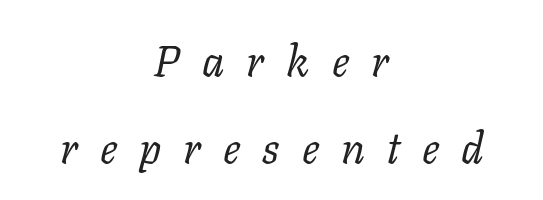
The image shows 44 px regular-weight serif type, italic (leaning right); set centered, loose line spacing (1.98x), unusually wide letter spacing (+0.5 em), not underlined; low stroke contrast and a medium x-height.
